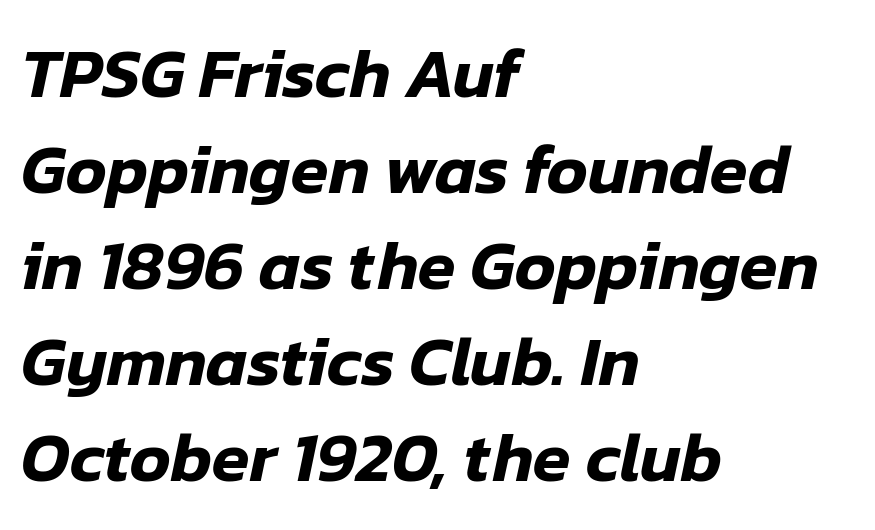
The image shows 69 px text type, italic (leaning right); set left-aligned, normal line spacing (1.39x), normal letter spacing, not underlined; low stroke contrast and a medium x-height.
